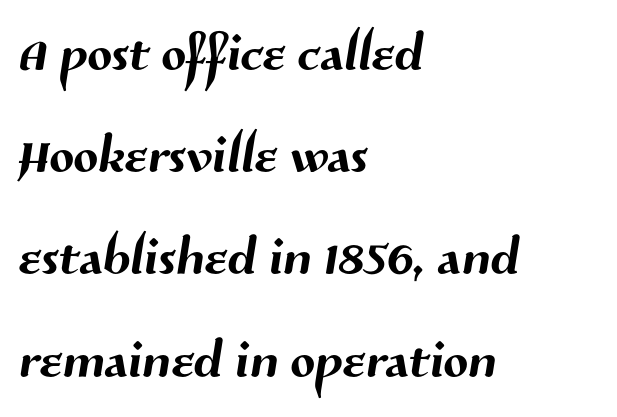
Q: Is the typeface a serif or a sans-serif typeface? A: Sans-serif.
Q: Is the text underlined? A: No.
Q: How is the paragraph aligned? A: Left-aligned.
Q: Is the spacing between letters normal or unusually wide? A: Normal.
Q: Is the spacing between lines tight, normal or loose? A: Normal.
Q: Width (condensed, normal, or wide)? A: Normal.
Q: Stroke contrast? A: Medium.
Q: x-height? A: Medium.
Q: Monospaced? A: No.
